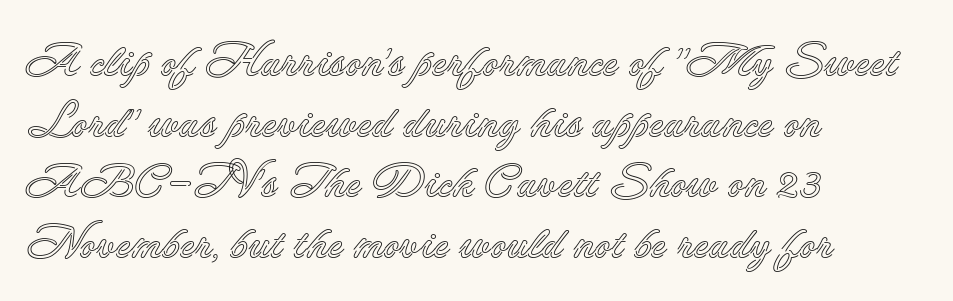
{"width": "normal", "x_height": "small", "monospaced": "no", "underline": "no", "align": "left", "line_spacing": "normal", "line_spacing_ratio": 1.35, "letter_spacing": "normal", "letter_spacing_em": 0.0, "glyph_px": 45}
